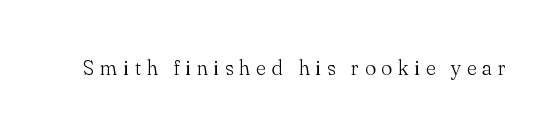
Stroke thickness stays within the range of a standard reading face or lighter. What stands out about the letter spacing? Its width — letters are far apart. A bare baseline throughout the passage. Every character sits straight up, as roman type does.
